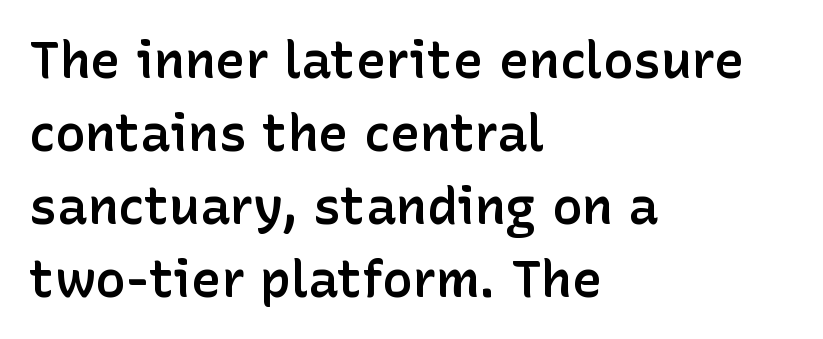
Q: Is the text bold? A: Semi-bold.
Q: Is the text italic (slanted)? A: No, it is upright.
Q: Is the typeface a serif or a sans-serif typeface? A: Sans-serif.
Q: Is the text underlined? A: No.
Q: How is the paragraph aligned? A: Left-aligned.
Q: Is the spacing between letters normal or unusually wide? A: Normal.
Q: Is the spacing between lines tight, normal or loose? A: Normal.
Q: Width (condensed, normal, or wide)? A: Normal.
Q: Stroke contrast? A: Low.
Q: x-height? A: Medium.
Q: Monospaced? A: No.
